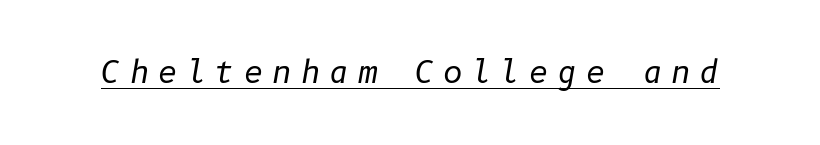
Somebody hit Ctrl+U on this one — the words are underlined. No chunkiness to these letters — they're not bold. The glyphs look as if they've been sheared to an angle. The passage shown has open, widely tracked lettering throughout.
